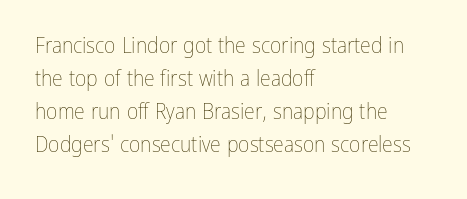
Q: Is the text bold? A: No.
Q: Is the text italic (slanted)? A: No, it is upright.
Q: Is the text underlined? A: No.
Q: How is the paragraph aligned? A: Left-aligned.
Q: Is the spacing between letters normal or unusually wide? A: Normal.
Q: Is the spacing between lines tight, normal or loose? A: Normal.
